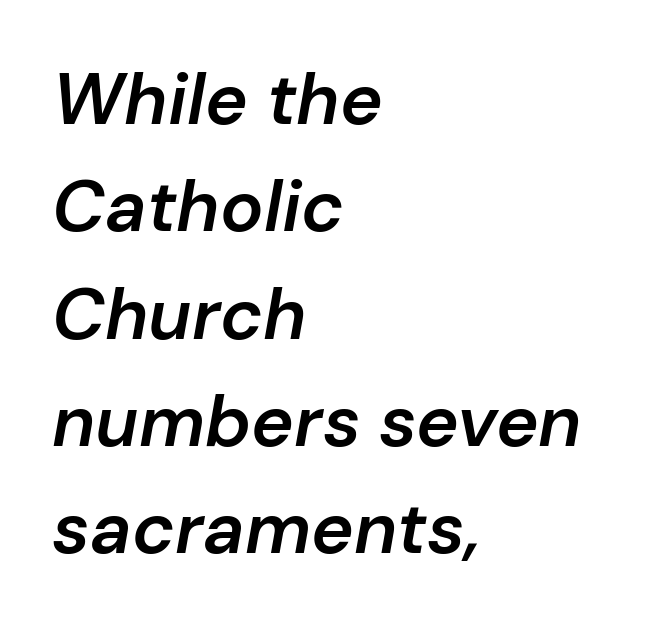
Q: Is the text bold? A: Semi-bold.
Q: Is the text italic (slanted)? A: Yes, it leans right by about 10 degrees.
Q: Is the text underlined? A: No.
Q: How is the paragraph aligned? A: Left-aligned.
Q: Is the spacing between letters normal or unusually wide? A: Normal.
Q: Is the spacing between lines tight, normal or loose? A: Normal.
Q: Width (condensed, normal, or wide)? A: Normal.
Q: Stroke contrast? A: Low.
Q: x-height? A: Medium.
Q: Monospaced? A: No.
